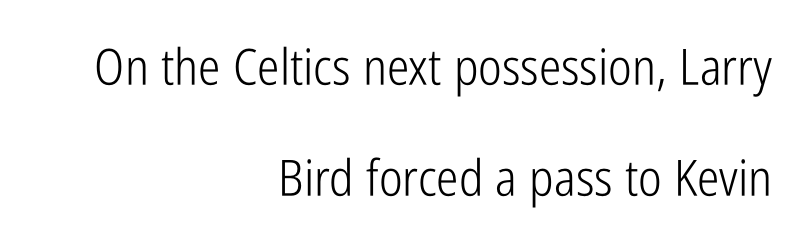
When letters stand straight like this, we call the style roman or upright. Looks like regular typesetting: each glyph gets only the width it needs. The letters sit at their default tracking, neither squeezed nor spread. Baseline-to-baseline distance is far greater than the letter height. The strokes carry an ordinary text weight at most.
